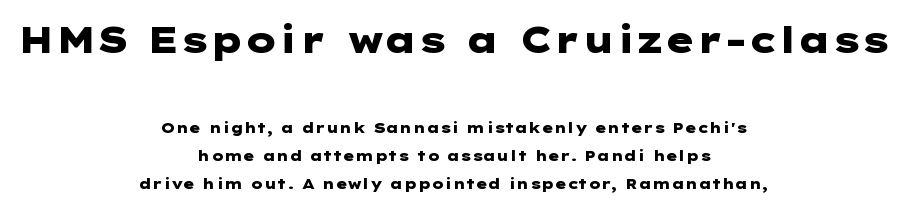
The passage is arranged like a title page — every line centered. The glyphs in this specimen are sans serif. The letters are bold, with thick, heavy strokes. How are the letters spaced? Ordinarily, with no added tracking. Quick note: not italic, upright. Which of the two is more prominent by size? The first, at the top.
